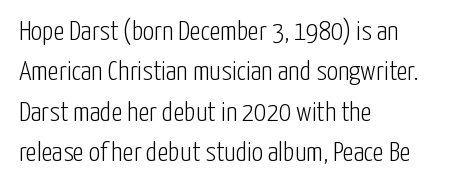
The image shows 28 px light, condensed sans-serif type, upright; set left-aligned, normal line spacing (1.44x), normal letter spacing, not underlined; low stroke contrast and a medium x-height.
